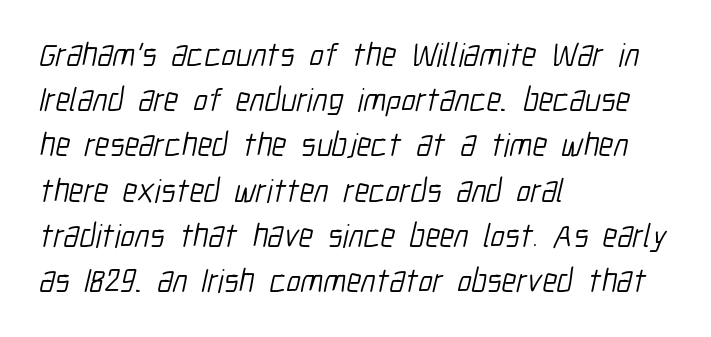
Q: Is the text bold? A: No.
Q: Is the typeface a serif or a sans-serif typeface? A: Sans-serif.
Q: Is the text underlined? A: No.
Q: How is the paragraph aligned? A: Left-aligned.
Q: Is the spacing between letters normal or unusually wide? A: Normal.
Q: Is the spacing between lines tight, normal or loose? A: Normal.
Q: Width (condensed, normal, or wide)? A: Condensed.
Q: Stroke contrast? A: Low.
Q: x-height? A: Medium.
Q: Monospaced? A: No.
